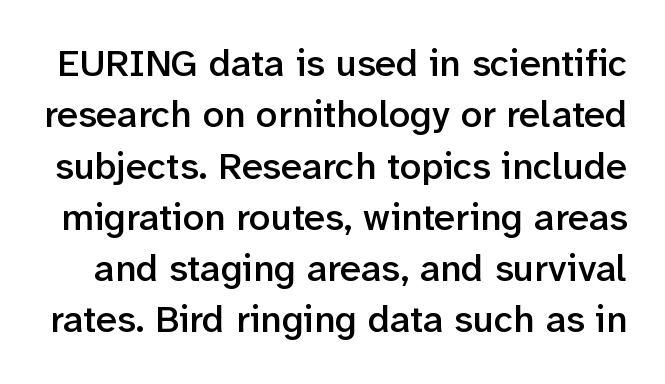
Posture: upright roman. These lines are composed in type without serifs. Inter-character spacing is left at the font's built-in metrics. These words are printed semibold, heavier than regular yet not bold. Do the characters align in a grid? No, the font is proportional. Type without underlining.
